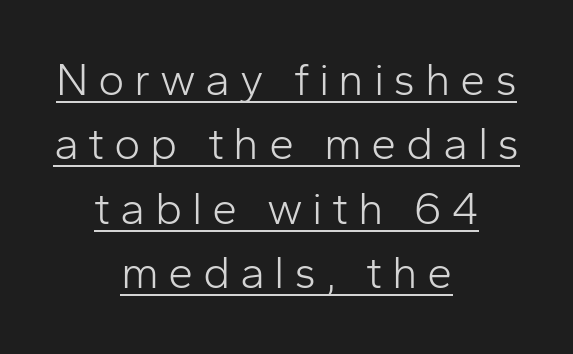
Note the varied advance widths — an 'i' is clearly narrower than an 'm'. Every word sits above its own underline. The paragraph shown floats in the horizontal middle. Is the letter spacing exaggerated? Yes — the characters are pushed far apart. Typographically, this falls in the sans-serif category.
